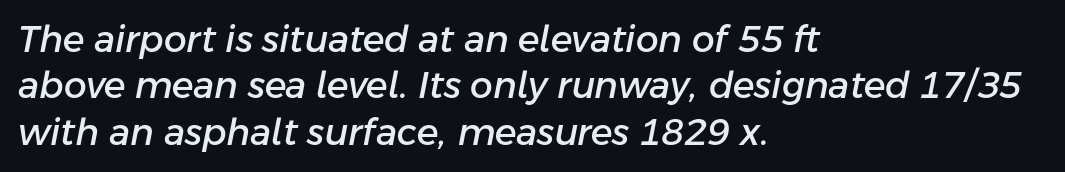
Q: Is the text italic (slanted)? A: Yes, it leans right by about 11 degrees.
Q: Is the text underlined? A: No.
Q: How is the paragraph aligned? A: Left-aligned.
Q: Is the spacing between letters normal or unusually wide? A: Normal.
Q: Is the spacing between lines tight, normal or loose? A: Normal.
Q: Width (condensed, normal, or wide)? A: Normal.
Q: Stroke contrast? A: Low.
Q: x-height? A: Medium.
Q: Monospaced? A: No.
